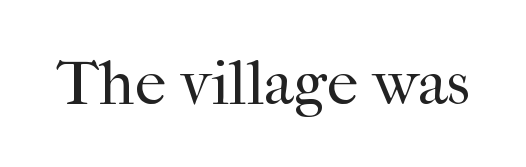
{"serif": "yes", "italic": "no", "bold": "no", "weight": "regular", "width": "normal", "stroke_contrast": "high", "x_height": "medium", "monospaced": "no", "underline": "no", "letter_spacing": "normal", "letter_spacing_em": 0.0, "glyph_px": 63}
